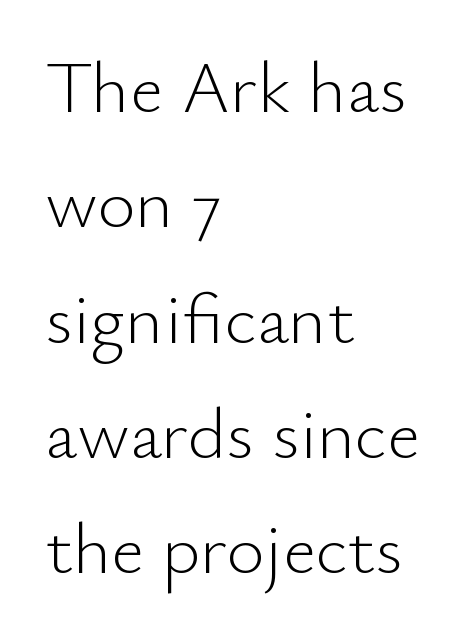
Q: Is the text bold? A: No.
Q: Is the text italic (slanted)? A: No, it is upright.
Q: Is the typeface a serif or a sans-serif typeface? A: Sans-serif.
Q: Is the text underlined? A: No.
Q: How is the paragraph aligned? A: Left-aligned.
Q: Is the spacing between letters normal or unusually wide? A: Normal.
Q: Is the spacing between lines tight, normal or loose? A: Normal.
Q: Width (condensed, normal, or wide)? A: Normal.
Q: Stroke contrast? A: Low.
Q: x-height? A: Small.
Q: Monospaced? A: No.
